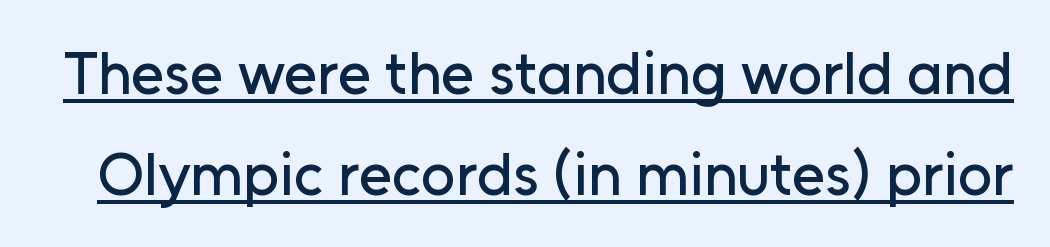
Q: Is the text italic (slanted)? A: No, it is upright.
Q: Is the typeface a serif or a sans-serif typeface? A: Sans-serif.
Q: Is the text underlined? A: Yes.
Q: Is the spacing between letters normal or unusually wide? A: Normal.
Q: Is the spacing between lines tight, normal or loose? A: Normal.
Q: Width (condensed, normal, or wide)? A: Normal.
Q: Stroke contrast? A: Low.
Q: x-height? A: Medium.
Q: Monospaced? A: No.
